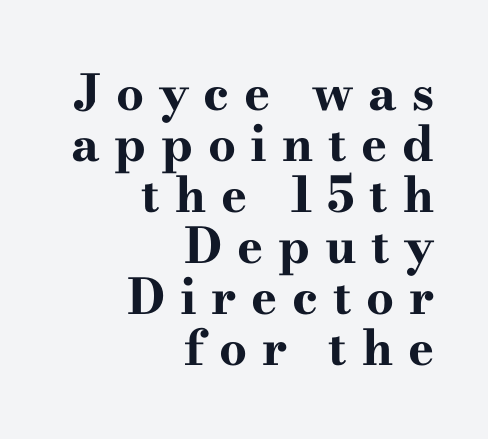
The image shows 49 px bold, wide serif type, upright; set right-aligned, tight line spacing (1.04x), unusually wide letter spacing (+0.3 em), not underlined; high stroke contrast and a small x-height.
